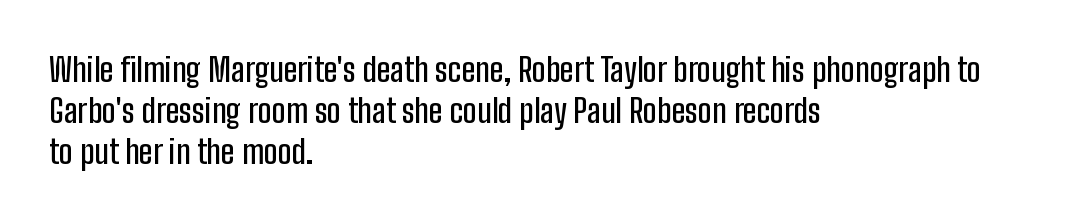
Notice how descenders clear the ascenders below comfortably — that's standard leading. Which margin do the lines hug? The left one — the right edge is uneven. No italicization has been applied; the sample stays upright. Is this a fixed-width face? No — the glyphs have proportional, varying widths. Does the type have serifs? No, each stem ends abruptly.
